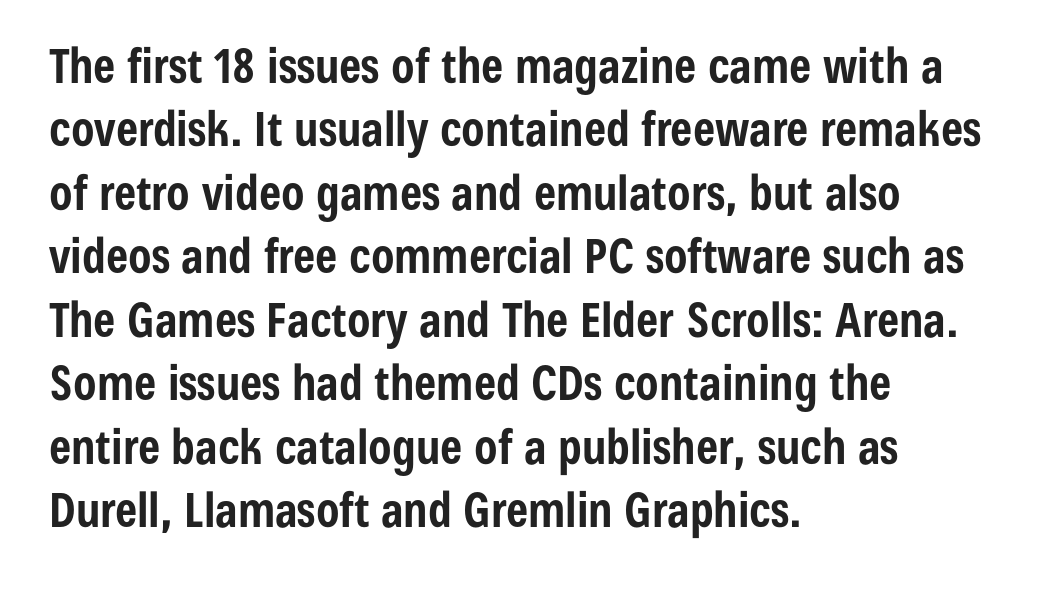
The image shows 47 px bold, condensed sans-serif type, upright; set left-aligned, normal line spacing (1.35x), normal letter spacing, not underlined; low stroke contrast and a medium x-height.
